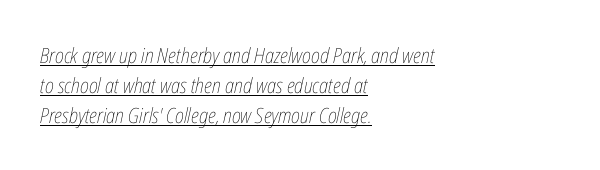
Heaviness? Minimal to ordinary, like unemphasized prose. The string is rendered with underlining switched on. The letters sit at their default tracking, neither squeezed nor spread. Is the type slanted? Yes — the strokes lean at a clear angle.
